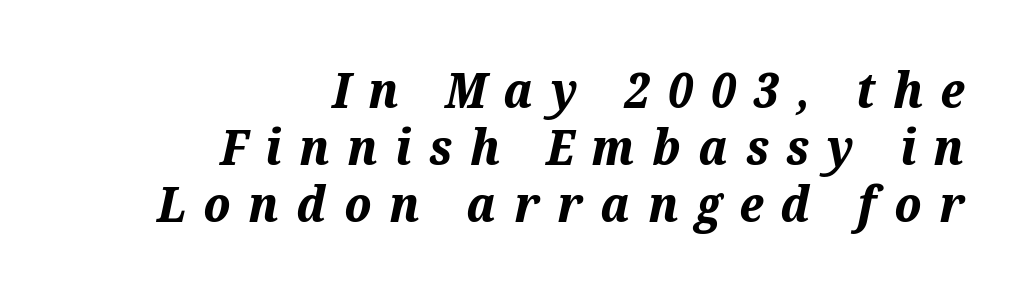
{"italic": "yes", "lean": "right", "slant_degrees": 12, "bold": "yes", "weight": "bold", "width": "normal", "stroke_contrast": "medium", "x_height": "medium", "monospaced": "no", "underline": "no", "align": "right", "line_spacing_ratio": 1.16, "letter_spacing": "wide", "letter_spacing_em": 0.36, "glyph_px": 49}
